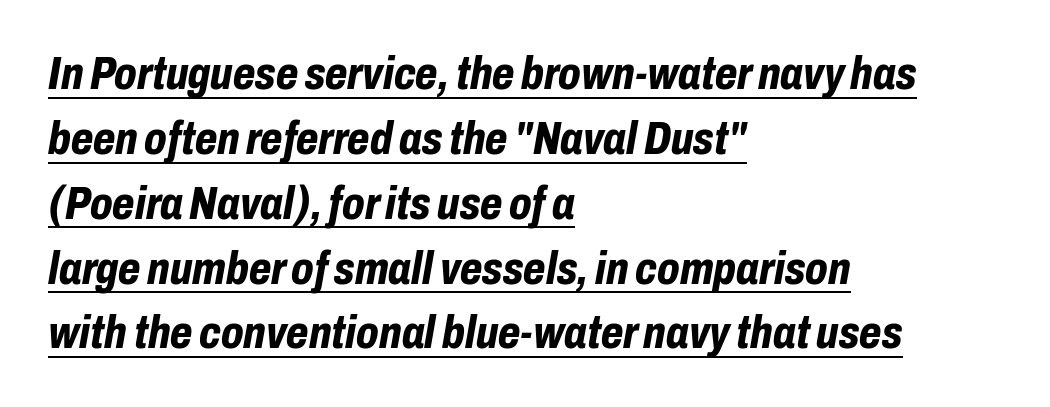
{"italic": "yes", "lean": "right", "slant_degrees": 10, "bold": "yes", "weight": "bold", "width": "condensed", "stroke_contrast": "low", "x_height": "medium", "monospaced": "no", "underline": "yes", "align": "left", "line_spacing": "normal", "line_spacing_ratio": 1.41, "letter_spacing": "normal", "letter_spacing_em": 0.0, "glyph_px": 46}
